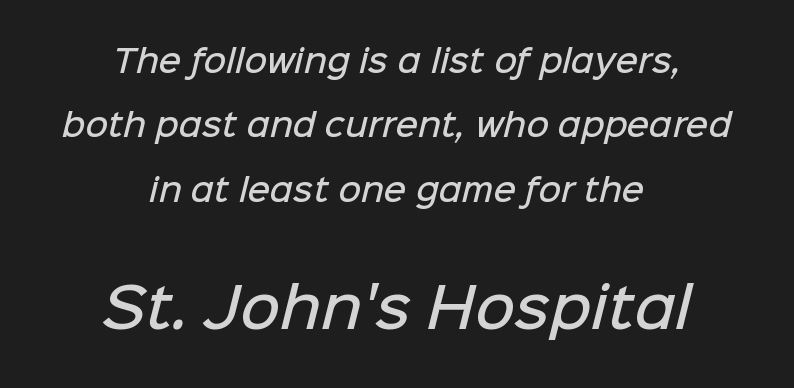
Q: Is the text bold? A: Semi-bold.
Q: Is the typeface a serif or a sans-serif typeface? A: Sans-serif.
Q: Is the text underlined? A: No.
Q: How is the paragraph aligned? A: Centered.
Q: Is the spacing between letters normal or unusually wide? A: Normal.
Q: Is the spacing between lines tight, normal or loose? A: Loose.
Q: Which block of text is set in a larger size, the first (top) or the second (bottom)? A: The second (bottom) one.
Q: Width (condensed, normal, or wide)? A: Normal.
Q: Stroke contrast? A: Low.
Q: x-height? A: Medium.
Q: Monospaced? A: No.
